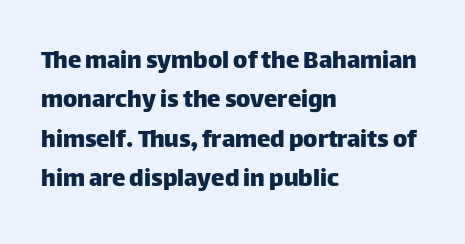
{"italic": "no", "underline": "no", "align": "left", "line_spacing": "normal", "line_spacing_ratio": 1.46, "letter_spacing": "normal", "letter_spacing_em": 0.0, "glyph_px": 27}
